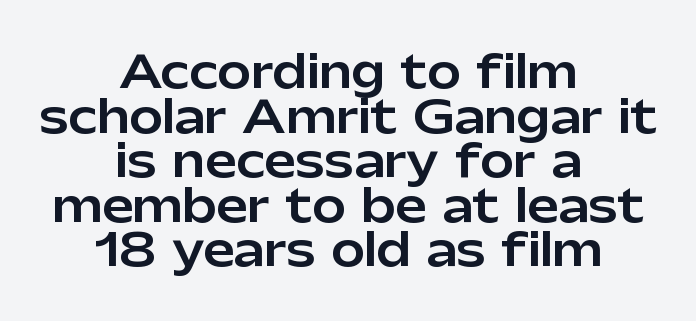
{"serif": "no", "italic": "no", "width": "normal", "stroke_contrast": "low", "x_height": "medium", "monospaced": "no", "underline": "no", "align": "center", "line_spacing": "tight", "line_spacing_ratio": 0.99, "letter_spacing": "normal", "letter_spacing_em": 0.0, "glyph_px": 45}
